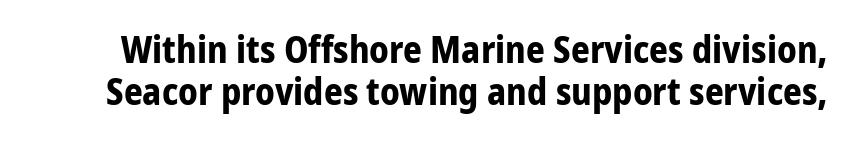
{"serif": "no", "italic": "no", "bold": "yes", "weight": "bold", "width": "normal", "stroke_contrast": "low", "x_height": "medium", "monospaced": "no", "underline": "no", "line_spacing": "tight", "line_spacing_ratio": 1.13, "letter_spacing": "normal", "letter_spacing_em": 0.0, "glyph_px": 37}
